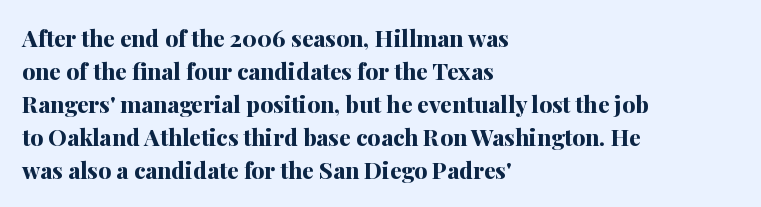
Q: Is the text bold? A: Yes.
Q: Is the text italic (slanted)? A: No, it is upright.
Q: Is the text underlined? A: No.
Q: How is the paragraph aligned? A: Left-aligned.
Q: Is the spacing between letters normal or unusually wide? A: Normal.
Q: Is the spacing between lines tight, normal or loose? A: Normal.
